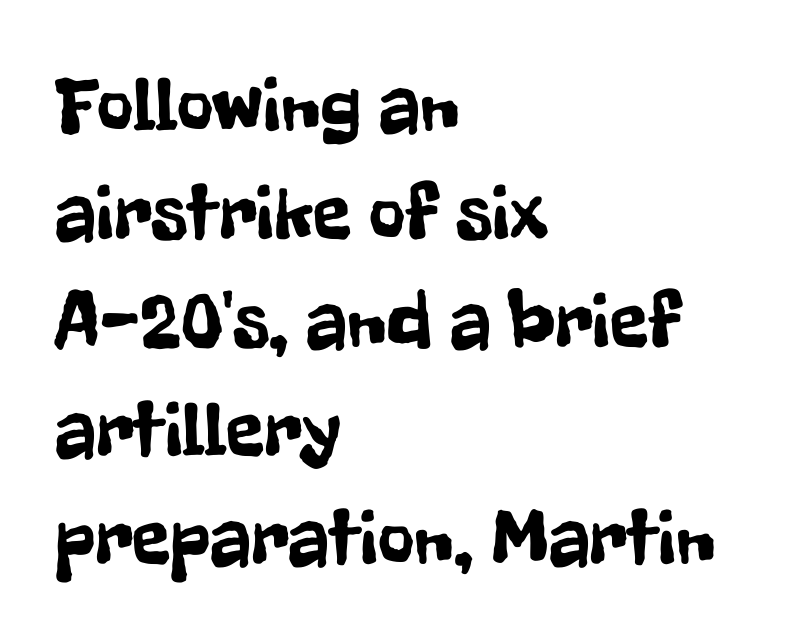
Q: Is the text italic (slanted)? A: No, it is upright.
Q: Is the typeface a serif or a sans-serif typeface? A: Sans-serif.
Q: Is the text underlined? A: No.
Q: How is the paragraph aligned? A: Left-aligned.
Q: Is the spacing between letters normal or unusually wide? A: Normal.
Q: Is the spacing between lines tight, normal or loose? A: Normal.
Q: Width (condensed, normal, or wide)? A: Condensed.
Q: Stroke contrast? A: Low.
Q: x-height? A: Medium.
Q: Monospaced? A: No.
